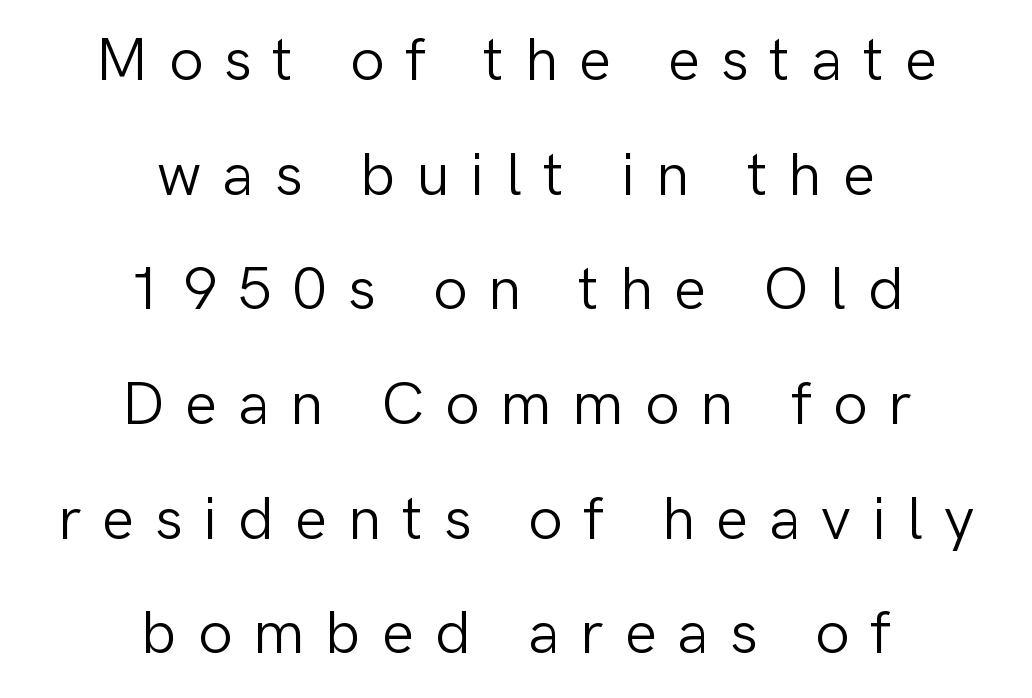
Q: Is the text bold? A: No.
Q: Is the text italic (slanted)? A: No, it is upright.
Q: Is the typeface a serif or a sans-serif typeface? A: Sans-serif.
Q: Is the text underlined? A: No.
Q: How is the paragraph aligned? A: Centered.
Q: Is the spacing between letters normal or unusually wide? A: Unusually wide.
Q: Width (condensed, normal, or wide)? A: Normal.
Q: Stroke contrast? A: Low.
Q: x-height? A: Medium.
Q: Monospaced? A: No.
